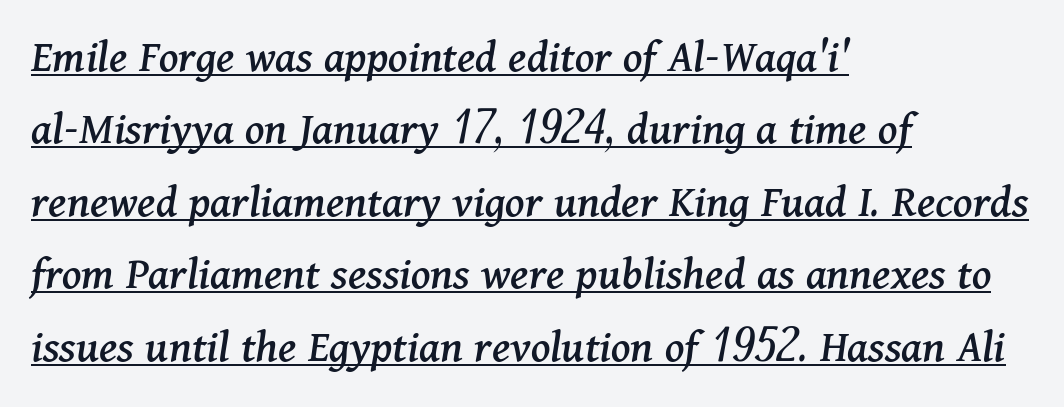
You can tell from the footed stems that serif type was used. Decoration check: the copy is underlined. Default kerning and tracking; the words read as compact shapes. Vertical spacing — default.
